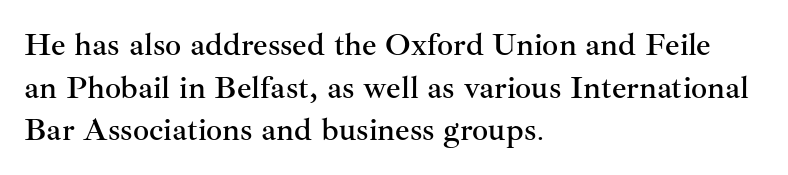
Where is the straight margin? On the left. Every stem runs plumb, perpendicular to the baseline. Short note: letters normally spaced. The rows are spaced the way most documents space them. Do the characters align in a grid? No, the font is proportional. Examine the stroke ends and you'll spot serifs.
